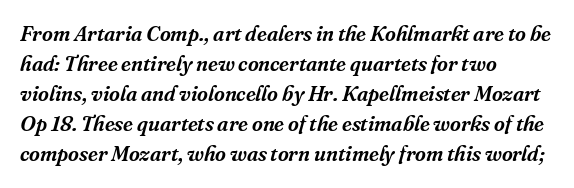
Interline gaps are of average width in this sample. Clear beneath every line of the passage. The paragraph shown leans on its left margin. Students, note that the glyphs here touch the page at normal intervals. This is oblique type, the kind used for emphasis or titles.
